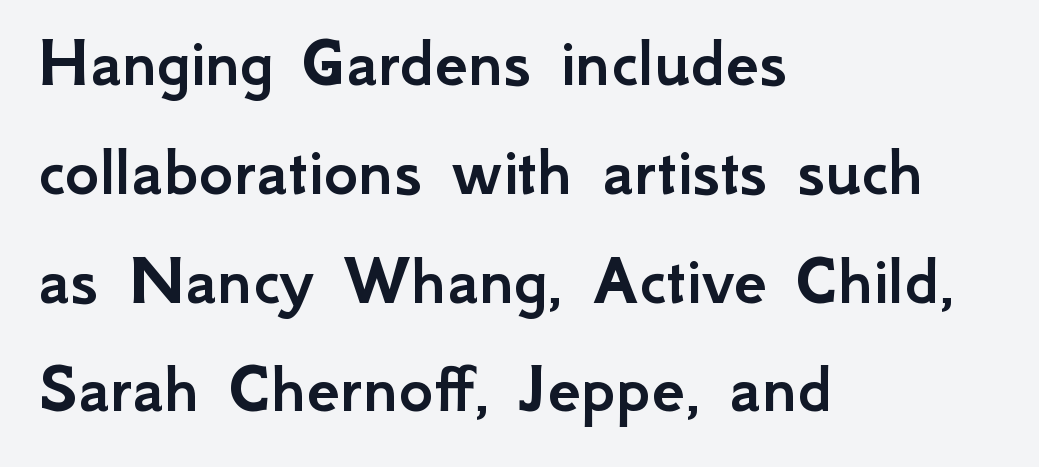
The image shows 74 px sans-serif type, upright; set left-aligned, normal line spacing (1.47x), normal letter spacing, not underlined; low stroke contrast and a small x-height.
